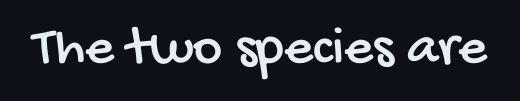
Letter spacing: default. Is this a sans? Yes — the strokes have no serifs. Descenders hang freely into open space. Proportional: the letters do not fall into vertical columns.
